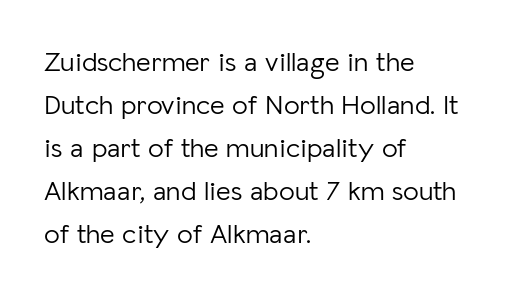
Designer's note — italics off, roman on. Is the letter spacing exaggerated? No — it looks like the ordinary default. The paragraph shown leans on its left margin. Underlining? Definitely not there. Proportional: the letters do not fall into vertical columns. In terms of letterform style, serifs are entirely absent.
